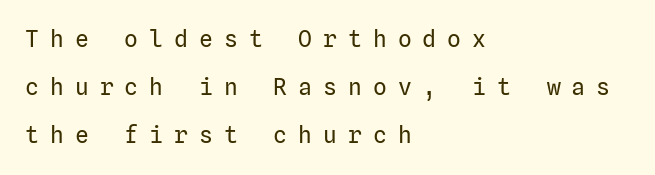
{"italic": "no", "bold": "no", "underline": "no", "align": "left", "line_spacing": "loose", "line_spacing_ratio": 2.09, "letter_spacing": "wide", "letter_spacing_em": 0.48, "glyph_px": 23}
